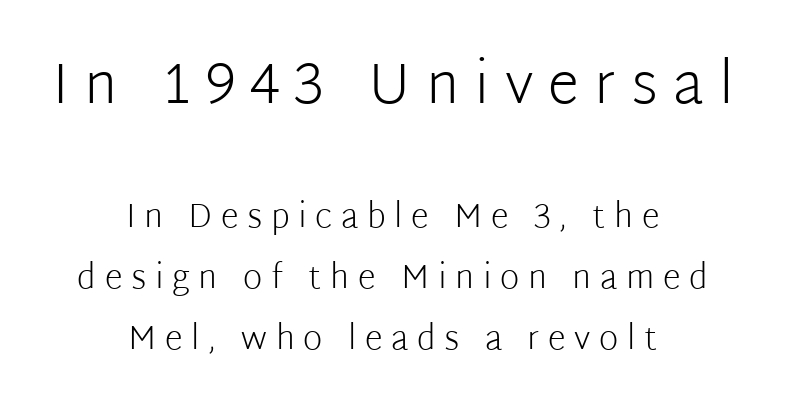
{"serif": "no", "italic": "no", "bold": "no", "weight": "light", "width": "normal", "stroke_contrast": "low", "x_height": "medium", "monospaced": "no", "underline": "no", "align": "center", "line_spacing_ratio": 1.84, "letter_spacing": "wide", "letter_spacing_em": 0.26, "larger_block": "first", "size_ratio": 1.76, "glyph_px": 58}
